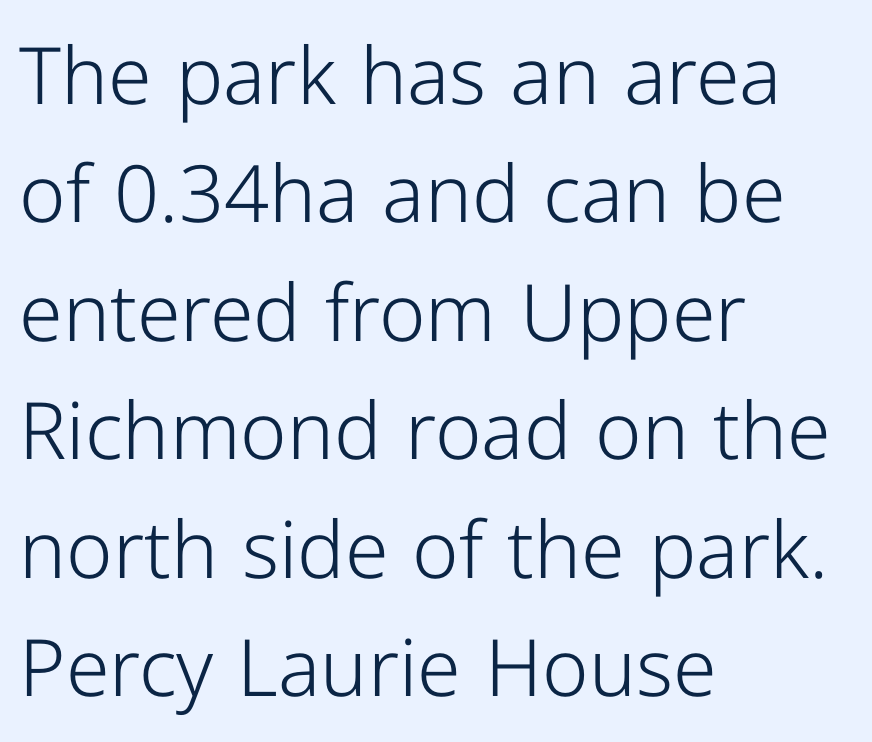
The image shows 79 px light sans-serif type, upright; set left-aligned, normal line spacing (1.5x), normal letter spacing, not underlined; low stroke contrast and a medium x-height.
